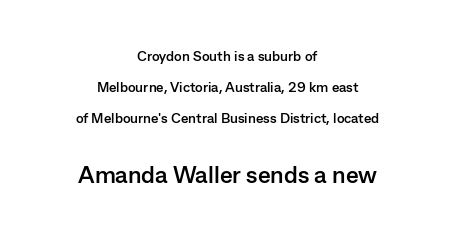
Bare-footed words on every line. Heft: maximum for text — a bold. The paragraph shown floats in the horizontal middle. Default kerning and tracking; the words read as compact shapes.
